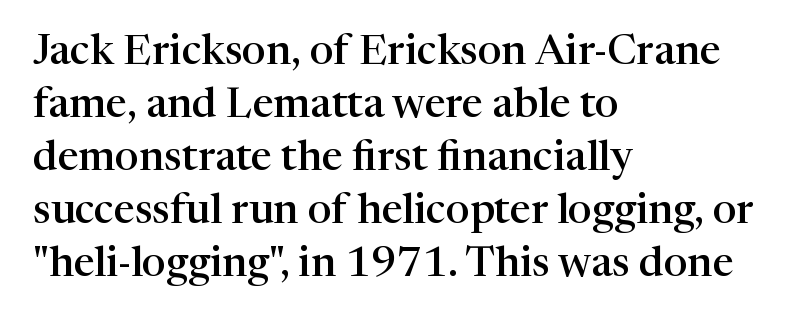
{"serif": "yes", "italic": "no", "bold": "semi", "weight": "semibold", "width": "normal", "stroke_contrast": "high", "x_height": "medium", "monospaced": "no", "underline": "no", "align": "left", "line_spacing": "normal", "line_spacing_ratio": 1.26, "letter_spacing": "normal", "letter_spacing_em": 0.0, "glyph_px": 42}
